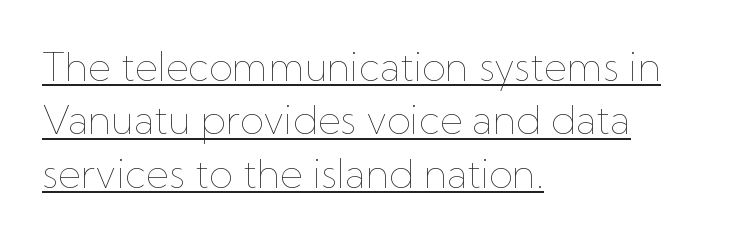
Q: Is the text bold? A: No.
Q: Is the text italic (slanted)? A: No, it is upright.
Q: Is the text underlined? A: Yes.
Q: How is the paragraph aligned? A: Left-aligned.
Q: Is the spacing between letters normal or unusually wide? A: Normal.
Q: Is the spacing between lines tight, normal or loose? A: Normal.
Q: Width (condensed, normal, or wide)? A: Normal.
Q: Stroke contrast? A: Low.
Q: x-height? A: Medium.
Q: Monospaced? A: No.
